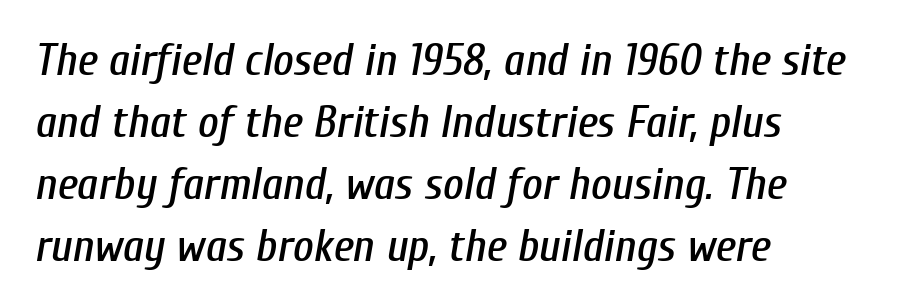
Q: Is the text italic (slanted)? A: Yes, it leans right by about 10 degrees.
Q: Is the text underlined? A: No.
Q: How is the paragraph aligned? A: Left-aligned.
Q: Is the spacing between letters normal or unusually wide? A: Normal.
Q: Is the spacing between lines tight, normal or loose? A: Normal.
Q: Width (condensed, normal, or wide)? A: Condensed.
Q: Stroke contrast? A: Low.
Q: x-height? A: Medium.
Q: Monospaced? A: No.
